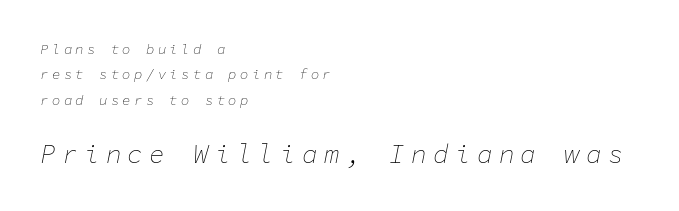
Q: Is the text bold? A: No.
Q: Is the text italic (slanted)? A: Yes, it leans right by about 11 degrees.
Q: Is the text underlined? A: No.
Q: How is the paragraph aligned? A: Left-aligned.
Q: Is the spacing between letters normal or unusually wide? A: Unusually wide.
Q: Which block of text is set in a larger size, the first (top) or the second (bottom)? A: The second (bottom) one.
